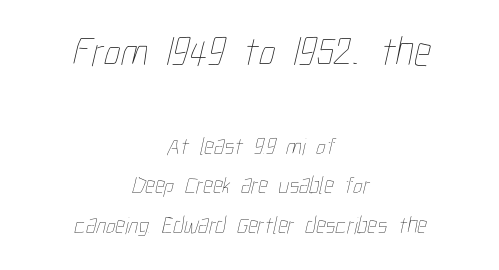
{"bold": "no", "weight": "thin", "width": "condensed", "stroke_contrast": "low", "x_height": "medium", "monospaced": "no", "underline": "no", "align": "center", "line_spacing": "normal", "line_spacing_ratio": 1.65, "letter_spacing": "normal", "letter_spacing_em": 0.0, "larger_block": "first", "size_ratio": 1.75, "glyph_px": 42}
